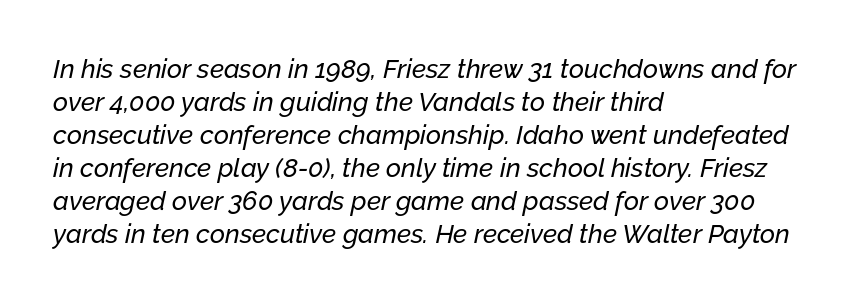
Check under the words: just untouched page. Is the letter spacing exaggerated? No — it looks like the ordinary default. The passage shown stacks its lines at a standard gap. Characters are canted at an angle relative to the baseline's perpendicular.
